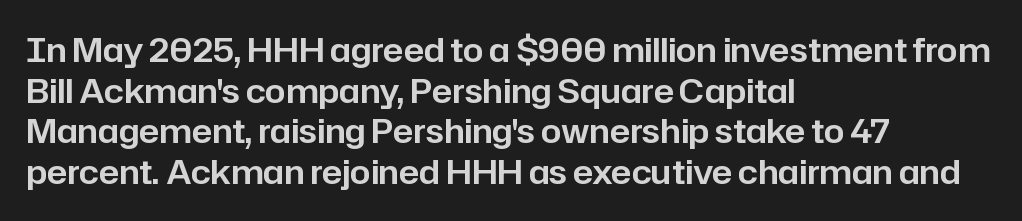
Look at the tracking — it's just the regular setting, nothing added. Any mark beneath the type? The region is blank. Short and long lines alike share a common starting point at left. Tall strokes in this sample are plumb rather than angled.
